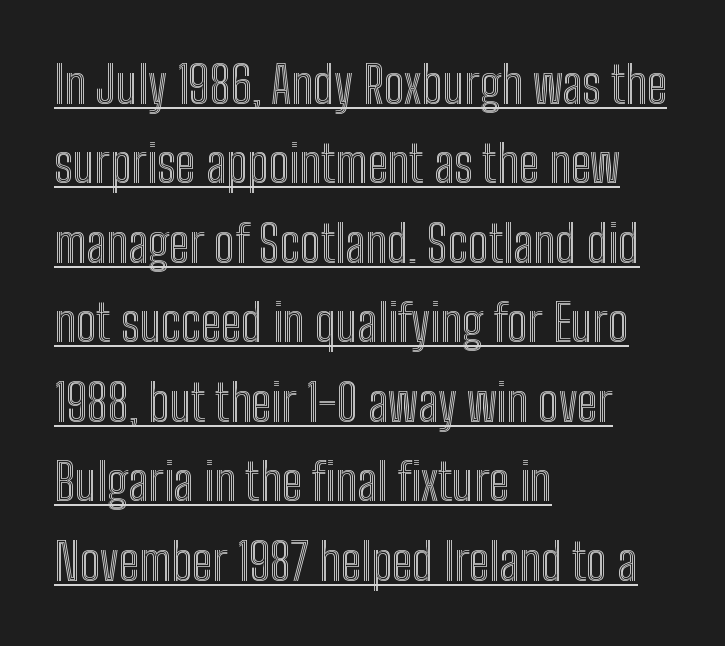
The image shows 50 px condensed type, upright; set left-aligned, normal line spacing (1.59x), normal letter spacing, underlined; a medium x-height.
